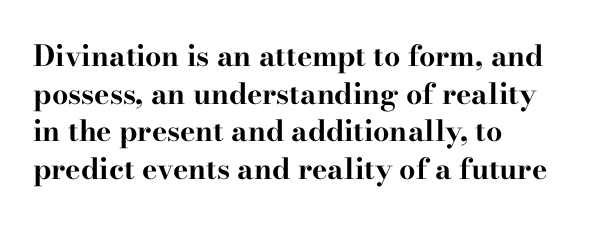
Q: Is the text bold? A: Yes.
Q: Is the text italic (slanted)? A: No, it is upright.
Q: Is the typeface a serif or a sans-serif typeface? A: Serif.
Q: Is the text underlined? A: No.
Q: How is the paragraph aligned? A: Left-aligned.
Q: Is the spacing between letters normal or unusually wide? A: Normal.
Q: Is the spacing between lines tight, normal or loose? A: Normal.
Q: Width (condensed, normal, or wide)? A: Wide.
Q: Stroke contrast? A: High.
Q: x-height? A: Small.
Q: Monospaced? A: No.
